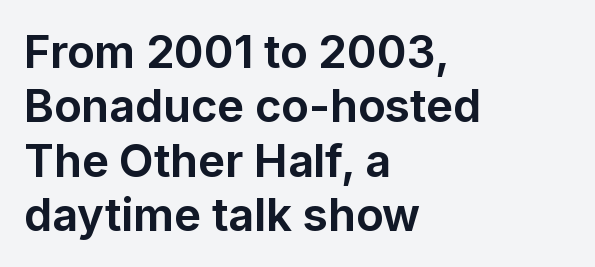
The passage is arranged the way most books set body copy — flush left. The passage shown is typed in a proportional face where columns would drift. I'd call this a sans setting — the letters go barefoot. The lettering stays uniformly vertical, giving the passage a roman look.
